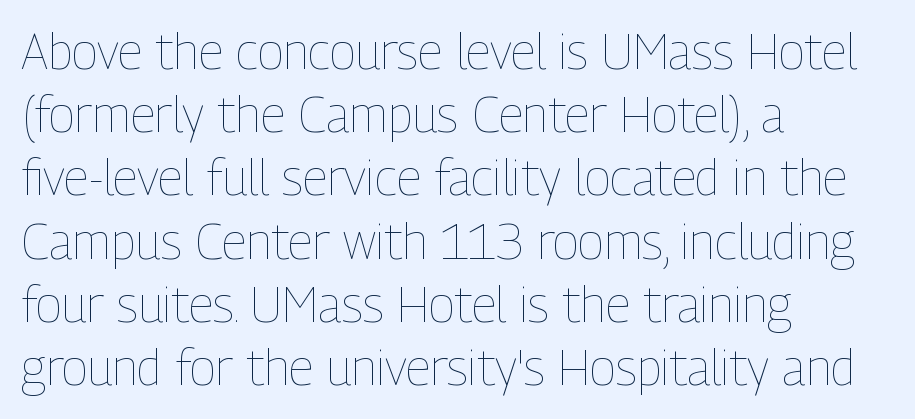
Designer's note — italics off, roman on. What stands out about the letter spacing? Nothing — it is the standard amount. Nothing heavy about these letters — not bold at all. The space between consecutive lines is moderate.
